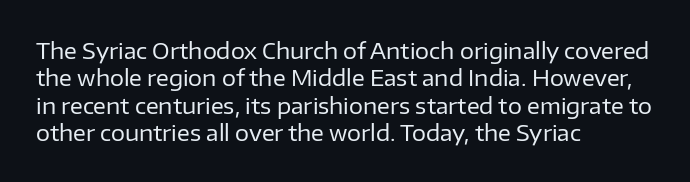
Q: Is the text bold? A: No.
Q: Is the text italic (slanted)? A: No, it is upright.
Q: Is the text underlined? A: No.
Q: How is the paragraph aligned? A: Left-aligned.
Q: Is the spacing between letters normal or unusually wide? A: Normal.
